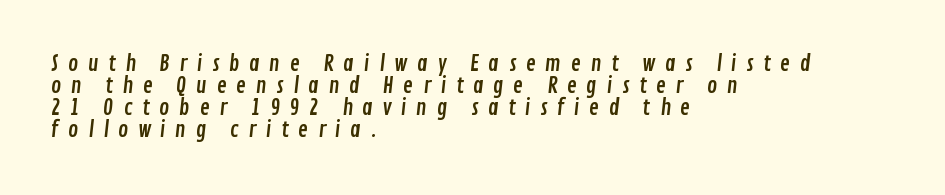
Cramped leading. The tracking reads as deliberately expanded to a designer's eye. Only glyphs here, with clear space below each row. Casual observation: everything's shoved over to the left.
